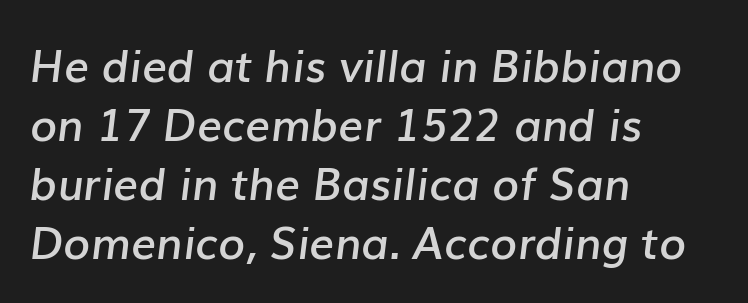
Q: Is the text bold? A: Semi-bold.
Q: Is the text italic (slanted)? A: Yes, it leans right by about 7 degrees.
Q: Is the text underlined? A: No.
Q: How is the paragraph aligned? A: Left-aligned.
Q: Is the spacing between letters normal or unusually wide? A: Normal.
Q: Is the spacing between lines tight, normal or loose? A: Normal.
Q: Width (condensed, normal, or wide)? A: Normal.
Q: Stroke contrast? A: Low.
Q: x-height? A: Medium.
Q: Monospaced? A: No.
